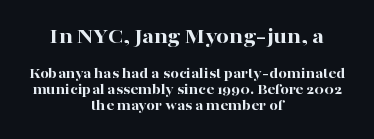
Q: Is the text bold? A: Yes.
Q: Is the text italic (slanted)? A: No, it is upright.
Q: Is the text underlined? A: No.
Q: How is the paragraph aligned? A: Centered.
Q: Is the spacing between letters normal or unusually wide? A: Normal.
Q: Is the spacing between lines tight, normal or loose? A: Tight.
Q: Which block of text is set in a larger size, the first (top) or the second (bottom)? A: The first (top) one.
